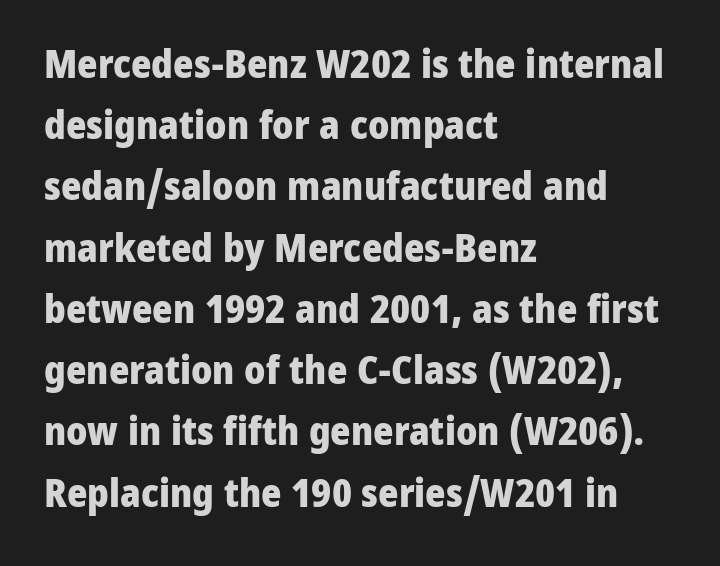
The image shows 39 px heavy sans-serif type, upright; set left-aligned, normal line spacing (1.57x), normal letter spacing, not underlined; low stroke contrast and a medium x-height.
